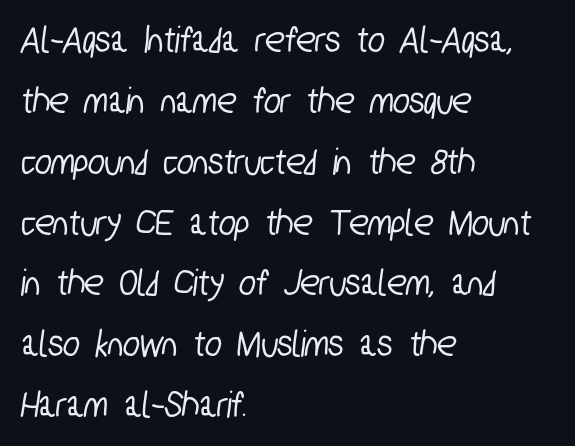
The image shows 39 px condensed sans-serif type; set left-aligned, normal line spacing (1.56x), normal letter spacing, not underlined; low stroke contrast and a medium x-height.
